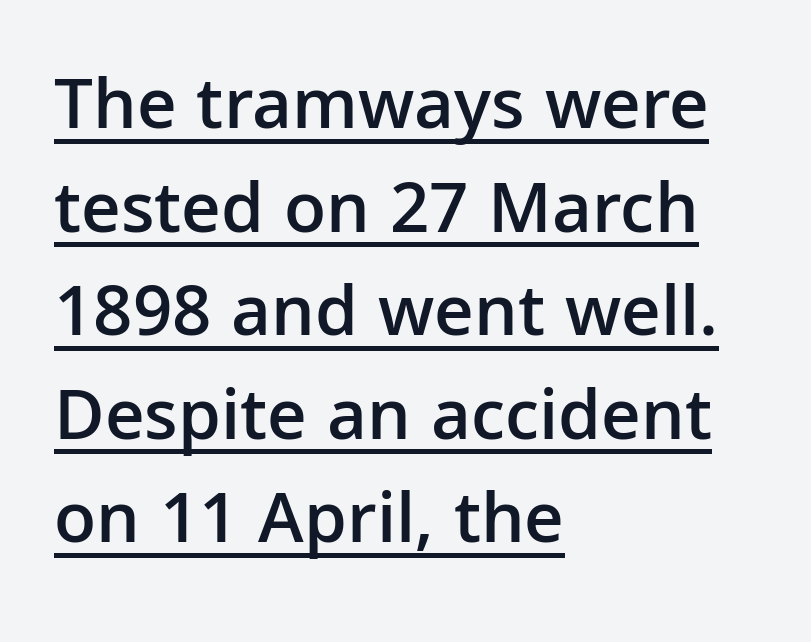
Q: Is the text bold? A: Semi-bold.
Q: Is the text italic (slanted)? A: No, it is upright.
Q: Is the typeface a serif or a sans-serif typeface? A: Sans-serif.
Q: Is the text underlined? A: Yes.
Q: How is the paragraph aligned? A: Left-aligned.
Q: Is the spacing between letters normal or unusually wide? A: Normal.
Q: Is the spacing between lines tight, normal or loose? A: Normal.
Q: Width (condensed, normal, or wide)? A: Normal.
Q: Stroke contrast? A: Low.
Q: x-height? A: Medium.
Q: Monospaced? A: No.
